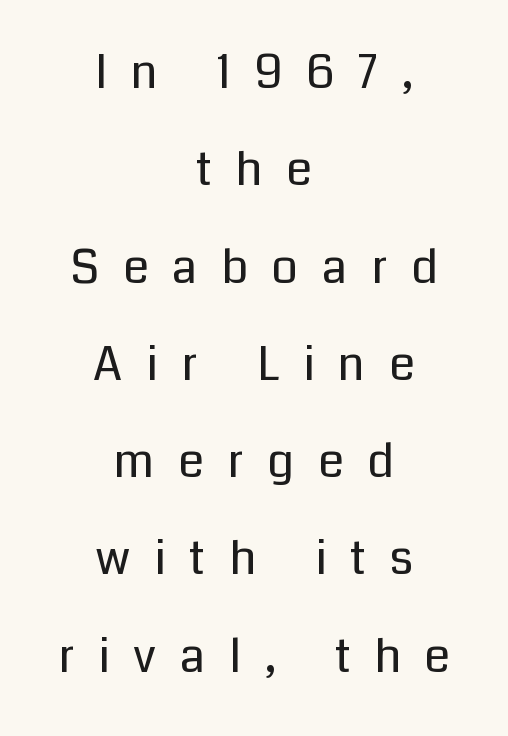
Upright lettering throughout. Proportional: the letters do not fall into vertical columns. Any mark beneath the type? The region is blank. Is this a sans? Yes — the strokes have no serifs.
